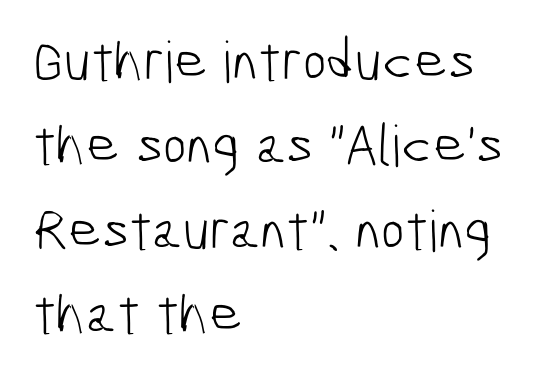
Each line starts at the same left margin while the right side varies. The rows are spaced the way most documents space them. No letter is thick-stroked: the sample isn't bold. The face used here is proportionally spaced, like ordinary book or web type. Note: no serifs on the glyphs.
